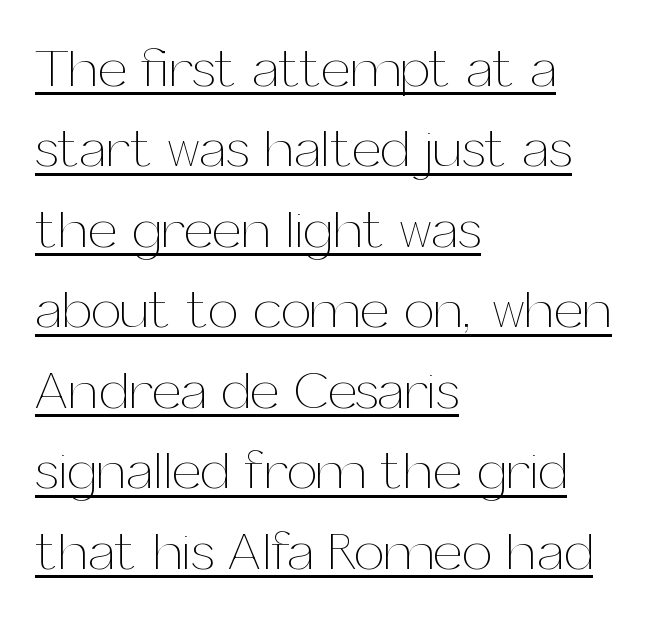
The rag falls on the right side of this text block. Underlining? Definitely there. This sample keeps an unexceptional amount of space between lines. The face used here is proportionally spaced, like ordinary book or web type.
